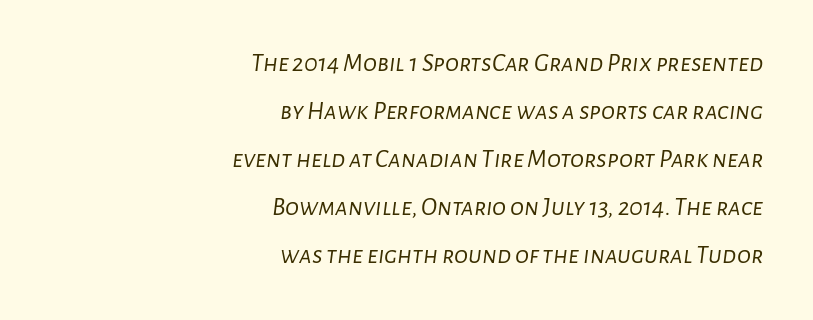
Does the lettering tilt? It does — this is italic. Caption: face not bold, strokes unweighted. Honestly, the letter spacing is just normal — you wouldn't notice it. The strip under each line holds only bare page. Every row of glyphs terminates at an identical x-position on the right.
